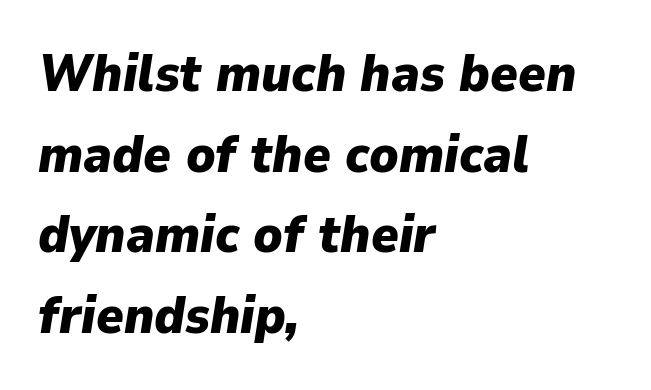
This sample uses an oblique cut, with every glyph tilted off the vertical. Bare-footed words on every line. No extra tracking has been applied to these lines. Layout note: lines flush left. Proportional: the letters do not fall into vertical columns. Its strokes are broad and dark, the hallmark of bold type.
